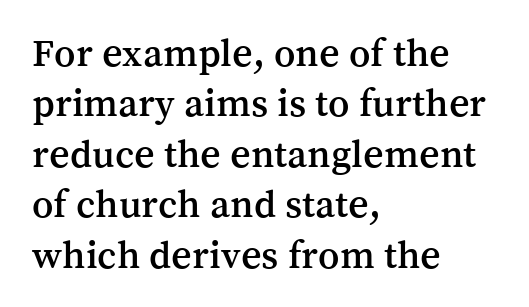
Q: Is the text italic (slanted)? A: No, it is upright.
Q: Is the typeface a serif or a sans-serif typeface? A: Serif.
Q: Is the text underlined? A: No.
Q: How is the paragraph aligned? A: Left-aligned.
Q: Is the spacing between letters normal or unusually wide? A: Normal.
Q: Is the spacing between lines tight, normal or loose? A: Normal.
Q: Width (condensed, normal, or wide)? A: Normal.
Q: Stroke contrast? A: Medium.
Q: x-height? A: Medium.
Q: Monospaced? A: No.
